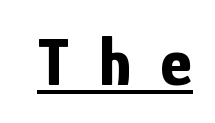
{"serif": "no", "italic": "no", "bold": "yes", "weight": "bold", "width": "condensed", "stroke_contrast": "low", "x_height": "medium", "monospaced": "no", "underline": "yes", "letter_spacing": "wide", "letter_spacing_em": 0.43, "glyph_px": 68}
